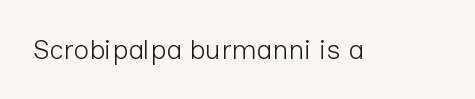
The image shows 27 px text type, upright; set normal letter spacing, not underlined.
